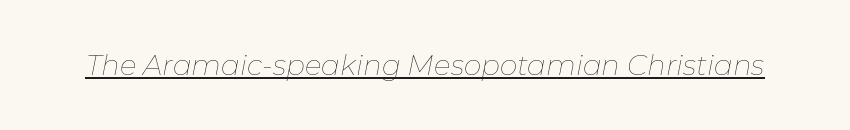
Q: Is the text bold? A: No.
Q: Is the text italic (slanted)? A: Yes, it leans right by about 11 degrees.
Q: Is the text underlined? A: Yes.
Q: Is the spacing between letters normal or unusually wide? A: Normal.
Q: Width (condensed, normal, or wide)? A: Normal.
Q: Stroke contrast? A: Low.
Q: x-height? A: Medium.
Q: Monospaced? A: No.
